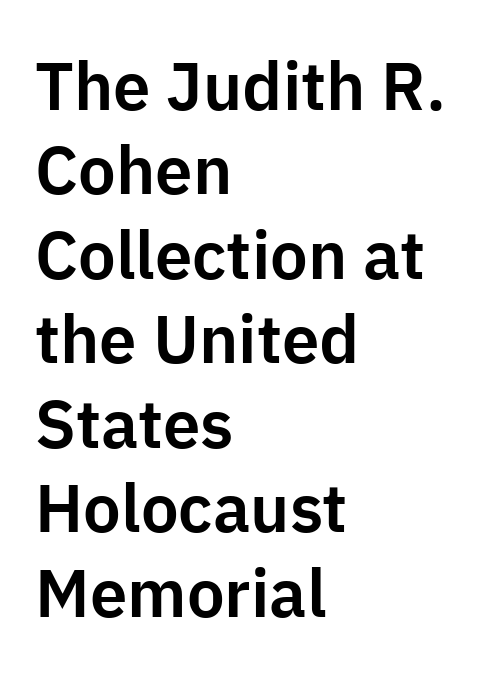
{"serif": "no", "italic": "no", "width": "normal", "stroke_contrast": "low", "x_height": "medium", "monospaced": "no", "underline": "no", "align": "left", "line_spacing": "normal", "line_spacing_ratio": 1.26, "letter_spacing": "normal", "letter_spacing_em": 0.0, "glyph_px": 67}
